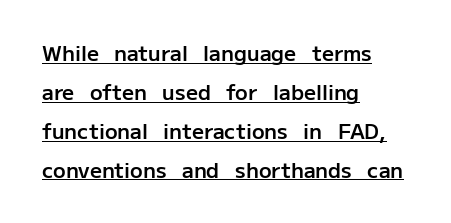
{"italic": "no", "bold": "semi", "underline": "yes", "align": "left", "line_spacing_ratio": 1.85, "letter_spacing": "normal", "letter_spacing_em": 0.0, "glyph_px": 21}
